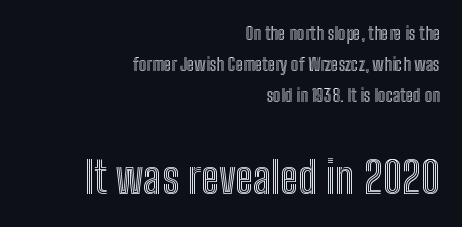
Letters rest on an invisible, unmarked baseline. This rendering leaves character spacing at its baseline value. The letters advance in unequal steps, a hallmark of proportional type. The lines are quadded right. Unlike italic type, these characters show no tilt at all. The composition opens small and finishes big.
